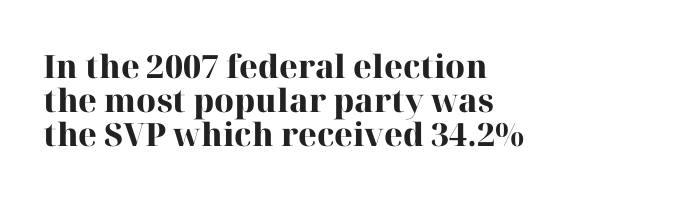
Q: Is the text bold? A: Yes.
Q: Is the text italic (slanted)? A: No, it is upright.
Q: Is the typeface a serif or a sans-serif typeface? A: Serif.
Q: Is the text underlined? A: No.
Q: How is the paragraph aligned? A: Left-aligned.
Q: Is the spacing between letters normal or unusually wide? A: Normal.
Q: Is the spacing between lines tight, normal or loose? A: Tight.
Q: Width (condensed, normal, or wide)? A: Normal.
Q: Stroke contrast? A: High.
Q: x-height? A: Medium.
Q: Monospaced? A: No.
